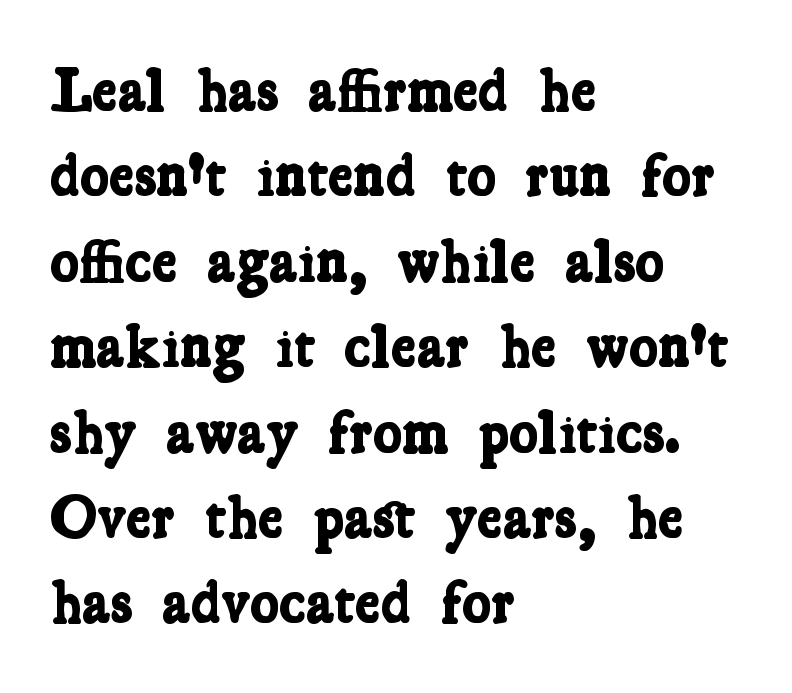
{"serif": "yes", "bold": "yes", "weight": "bold", "width": "condensed", "stroke_contrast": "low", "x_height": "medium", "monospaced": "no", "underline": "no", "align": "left", "line_spacing": "normal", "line_spacing_ratio": 1.4, "letter_spacing": "normal", "letter_spacing_em": 0.0, "glyph_px": 61}
